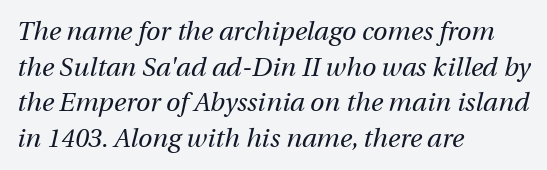
Q: Is the text bold? A: No.
Q: Is the text italic (slanted)? A: Yes, it leans right by about 12 degrees.
Q: Is the text underlined? A: No.
Q: How is the paragraph aligned? A: Left-aligned.
Q: Is the spacing between letters normal or unusually wide? A: Normal.
Q: Is the spacing between lines tight, normal or loose? A: Normal.
